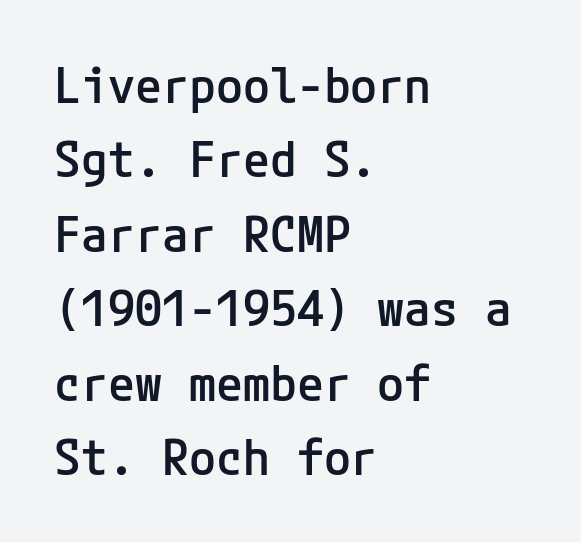
The image shows 49 px semibold sans-serif type, upright; set left-aligned, normal line spacing (1.52x), normal letter spacing, not underlined; low stroke contrast and a medium x-height.
